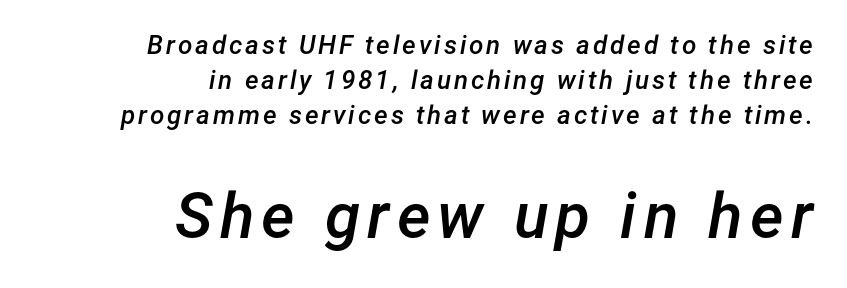
{"italic": "yes", "lean": "right", "slant_degrees": 12, "bold": "semi", "weight": "semibold", "width": "normal", "stroke_contrast": "low", "x_height": "medium", "monospaced": "no", "underline": "no", "align": "right", "line_spacing": "normal", "line_spacing_ratio": 1.34, "larger_block": "second", "size_ratio": 2.46, "glyph_px": 64}
